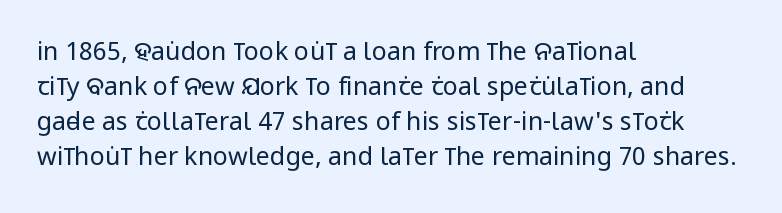
Q: Is the text bold? A: No.
Q: Is the text italic (slanted)? A: No, it is upright.
Q: Is the text underlined? A: No.
Q: How is the paragraph aligned? A: Left-aligned.
Q: Is the spacing between letters normal or unusually wide? A: Normal.
Q: Is the spacing between lines tight, normal or loose? A: Normal.
